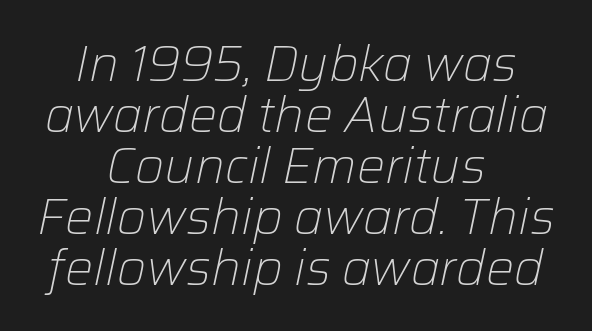
{"italic": "yes", "lean": "right", "slant_degrees": 12, "bold": "no", "weight": "light", "width": "normal", "stroke_contrast": "low", "x_height": "medium", "monospaced": "no", "underline": "no", "align": "center", "line_spacing": "tight", "line_spacing_ratio": 1.02, "letter_spacing": "normal", "letter_spacing_em": 0.0, "glyph_px": 50}
